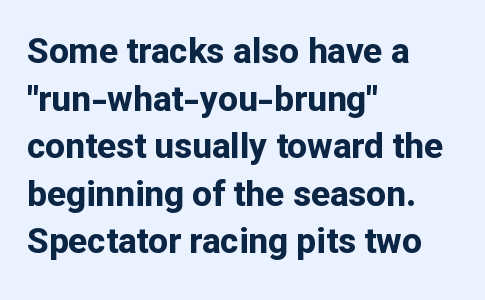
Q: Is the text bold? A: Yes.
Q: Is the text italic (slanted)? A: No, it is upright.
Q: Is the typeface a serif or a sans-serif typeface? A: Sans-serif.
Q: Is the text underlined? A: No.
Q: How is the paragraph aligned? A: Left-aligned.
Q: Is the spacing between letters normal or unusually wide? A: Normal.
Q: Is the spacing between lines tight, normal or loose? A: Normal.
Q: Width (condensed, normal, or wide)? A: Normal.
Q: Stroke contrast? A: Low.
Q: x-height? A: Medium.
Q: Monospaced? A: No.
